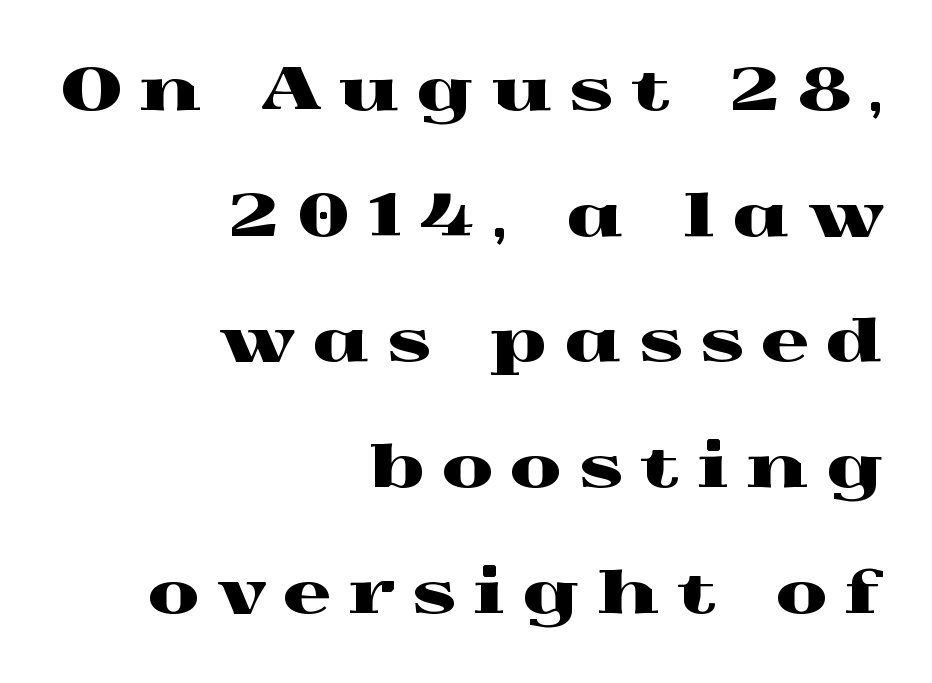
Q: Is the text italic (slanted)? A: No, it is upright.
Q: Is the typeface a serif or a sans-serif typeface? A: Serif.
Q: Is the text underlined? A: No.
Q: How is the paragraph aligned? A: Right-aligned.
Q: Is the spacing between letters normal or unusually wide? A: Unusually wide.
Q: Is the spacing between lines tight, normal or loose? A: Loose.
Q: Width (condensed, normal, or wide)? A: Wide.
Q: x-height? A: Medium.
Q: Monospaced? A: No.
